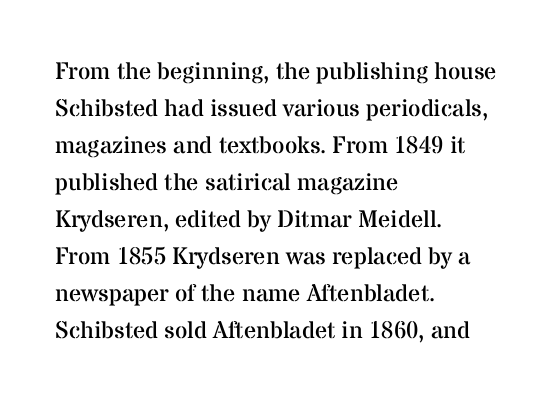
Q: Is the text bold? A: No.
Q: Is the text italic (slanted)? A: No, it is upright.
Q: Is the text underlined? A: No.
Q: How is the paragraph aligned? A: Left-aligned.
Q: Is the spacing between letters normal or unusually wide? A: Normal.
Q: Is the spacing between lines tight, normal or loose? A: Normal.
